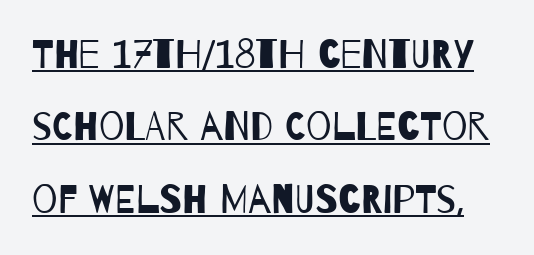
Inter-character spacing is left at the font's built-in metrics. Each line of the rendering has a horizontal stroke beneath the glyphs. No chunkiness to these letters — they're not bold. The rendering uses natural spacing where letterforms have individual widths. Note: no serifs on the glyphs.
